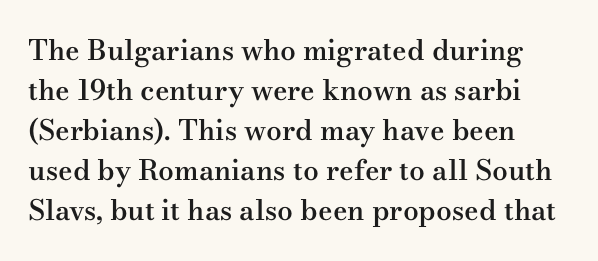
The image shows 28 px semibold, wide serif type, upright; set left-aligned, normal line spacing (1.43x), normal letter spacing, not underlined; medium stroke contrast and a small x-height.
